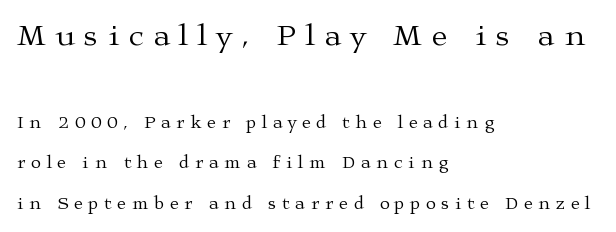
A typesetter would label this face a serif. This is not heavy type; no bold has been used. No word sits above an underline. Two sizes are in play, and the larger belongs to the first block. The passage shown has open, widely tracked lettering throughout. A student would call this left alignment; a typographer would say flush left, rag right.
